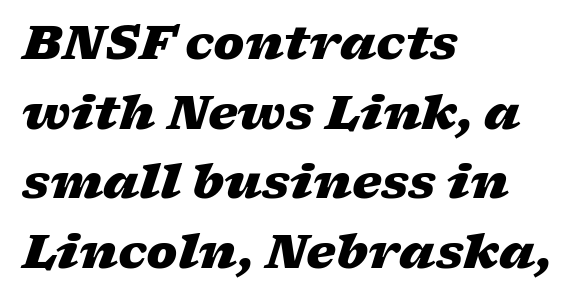
The image shows 47 px heavy, wide type, italic (leaning right); set left-aligned, normal line spacing (1.48x), normal letter spacing, not underlined; low stroke contrast and a medium x-height.
